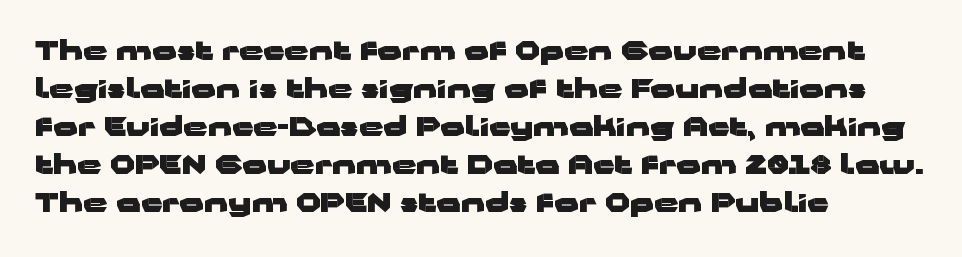
{"italic": "no", "bold": "yes", "underline": "no", "align": "left", "line_spacing": "normal", "line_spacing_ratio": 1.41, "letter_spacing": "normal", "letter_spacing_em": 0.0, "glyph_px": 27}
